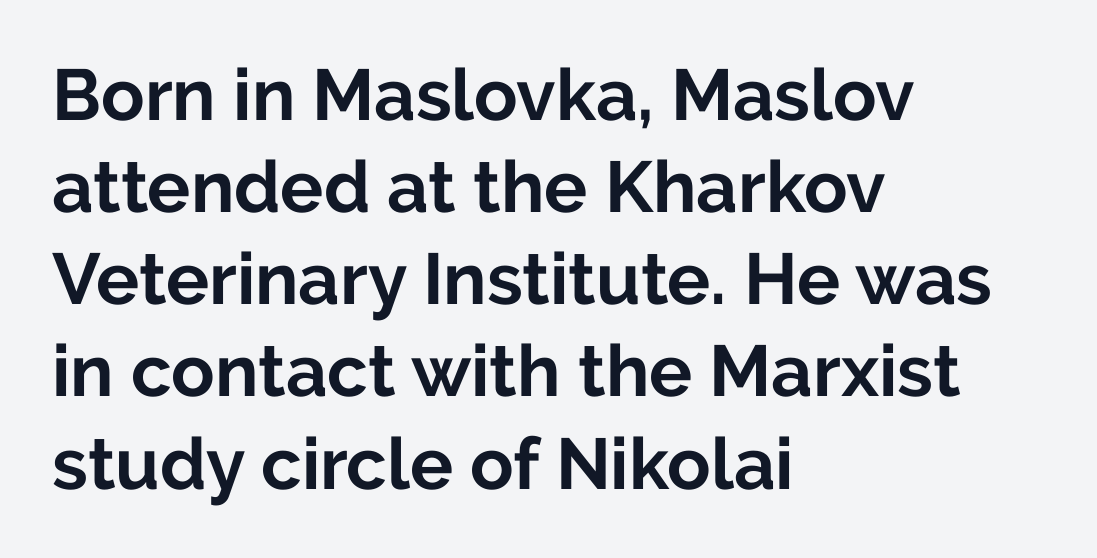
The image shows 72 px bold sans-serif type, upright; set left-aligned, normal line spacing (1.28x), normal letter spacing, not underlined; low stroke contrast and a medium x-height.
